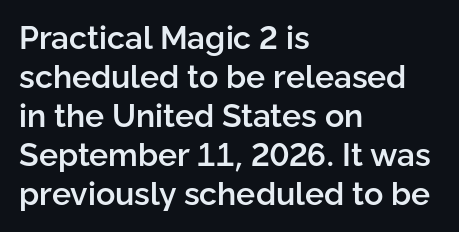
{"serif": "no", "italic": "no", "bold": "semi", "weight": "semibold", "width": "normal", "stroke_contrast": "low", "x_height": "medium", "monospaced": "no", "underline": "no", "align": "left", "line_spacing_ratio": 1.22, "letter_spacing": "normal", "letter_spacing_em": 0.0, "glyph_px": 32}
